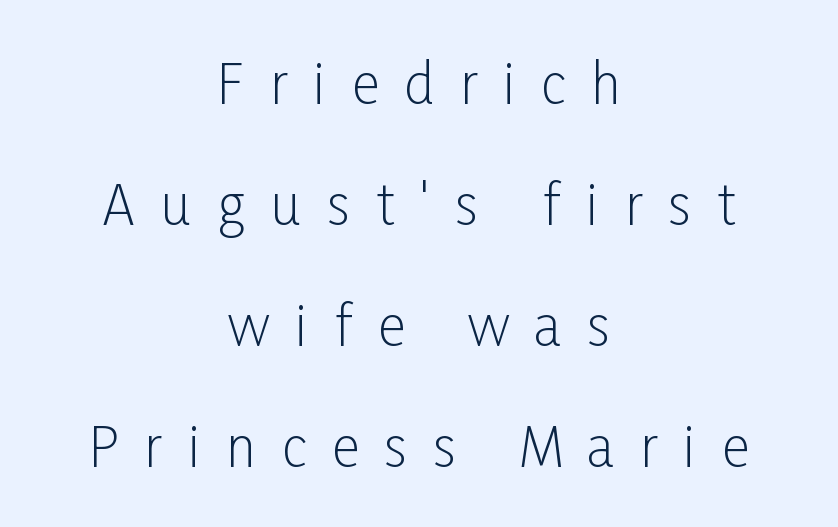
Q: Is the text bold? A: No.
Q: Is the text italic (slanted)? A: No, it is upright.
Q: Is the typeface a serif or a sans-serif typeface? A: Sans-serif.
Q: Is the text underlined? A: No.
Q: How is the paragraph aligned? A: Centered.
Q: Is the spacing between letters normal or unusually wide? A: Unusually wide.
Q: Is the spacing between lines tight, normal or loose? A: Loose.
Q: Width (condensed, normal, or wide)? A: Condensed.
Q: Stroke contrast? A: Low.
Q: x-height? A: Medium.
Q: Monospaced? A: No.
